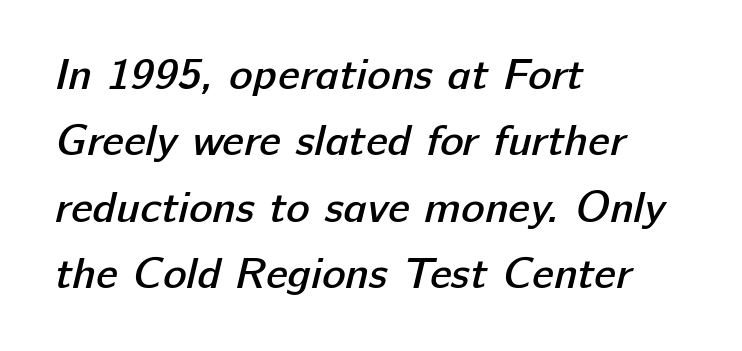
Q: Is the text bold? A: Semi-bold.
Q: Is the typeface a serif or a sans-serif typeface? A: Sans-serif.
Q: Is the text underlined? A: No.
Q: How is the paragraph aligned? A: Left-aligned.
Q: Is the spacing between letters normal or unusually wide? A: Normal.
Q: Is the spacing between lines tight, normal or loose? A: Normal.
Q: Width (condensed, normal, or wide)? A: Normal.
Q: Stroke contrast? A: Low.
Q: x-height? A: Medium.
Q: Monospaced? A: No.
